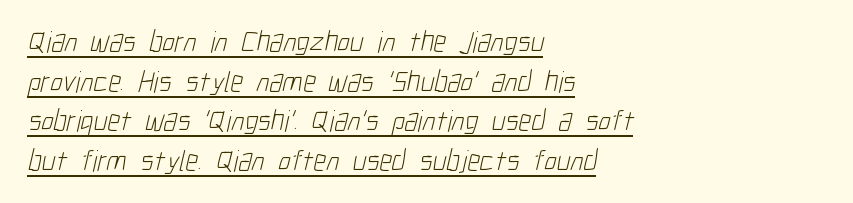
The image shows 30 px light, condensed sans-serif type; set left-aligned, normal line spacing (1.32x), normal letter spacing, underlined; low stroke contrast and a medium x-height.
